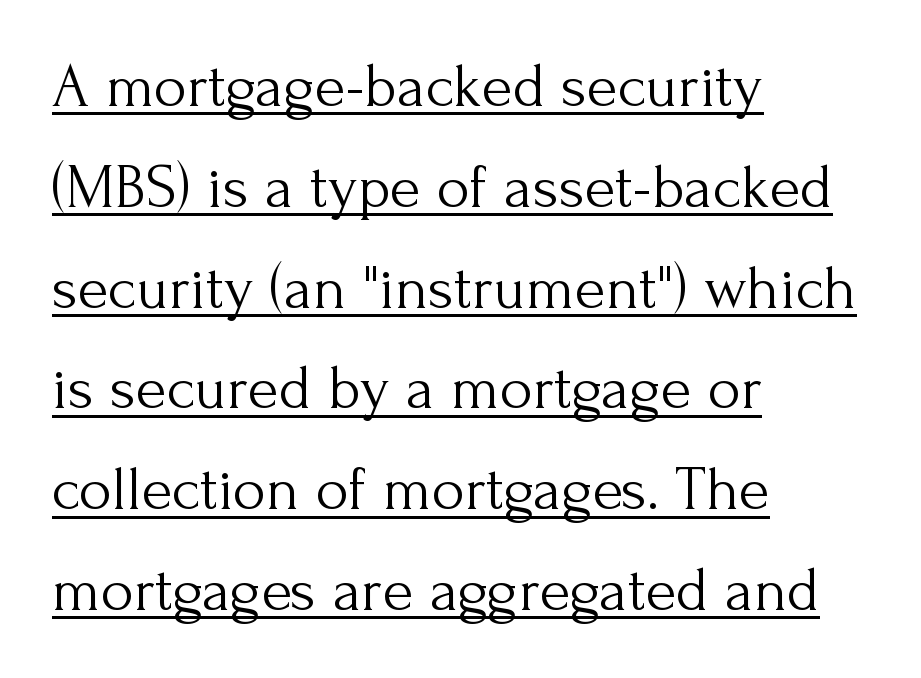
{"serif": "yes", "italic": "no", "bold": "no", "weight": "light", "width": "normal", "stroke_contrast": "medium", "x_height": "small", "monospaced": "no", "underline": "yes", "align": "left", "line_spacing": "normal", "line_spacing_ratio": 1.6, "letter_spacing": "normal", "letter_spacing_em": 0.0, "glyph_px": 63}
